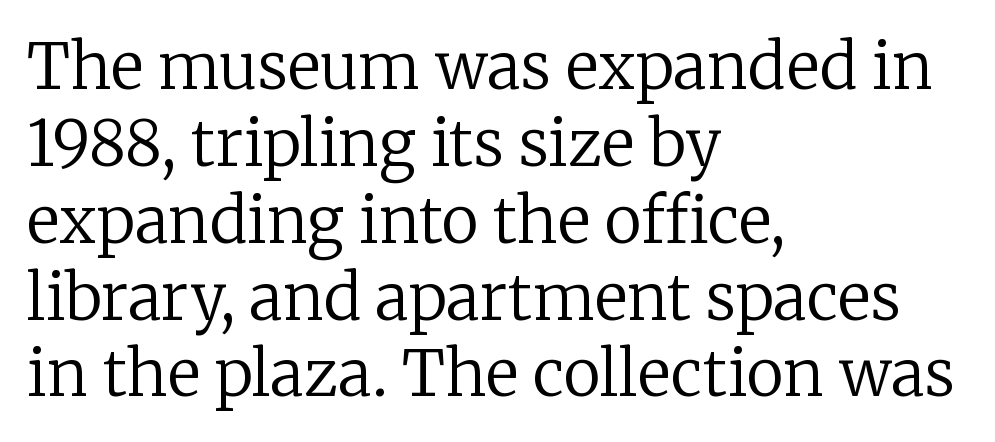
{"serif": "yes", "italic": "no", "bold": "no", "weight": "regular", "width": "normal", "stroke_contrast": "low", "x_height": "medium", "monospaced": "no", "underline": "no", "align": "left", "line_spacing_ratio": 1.22, "letter_spacing": "normal", "letter_spacing_em": 0.0, "glyph_px": 63}
